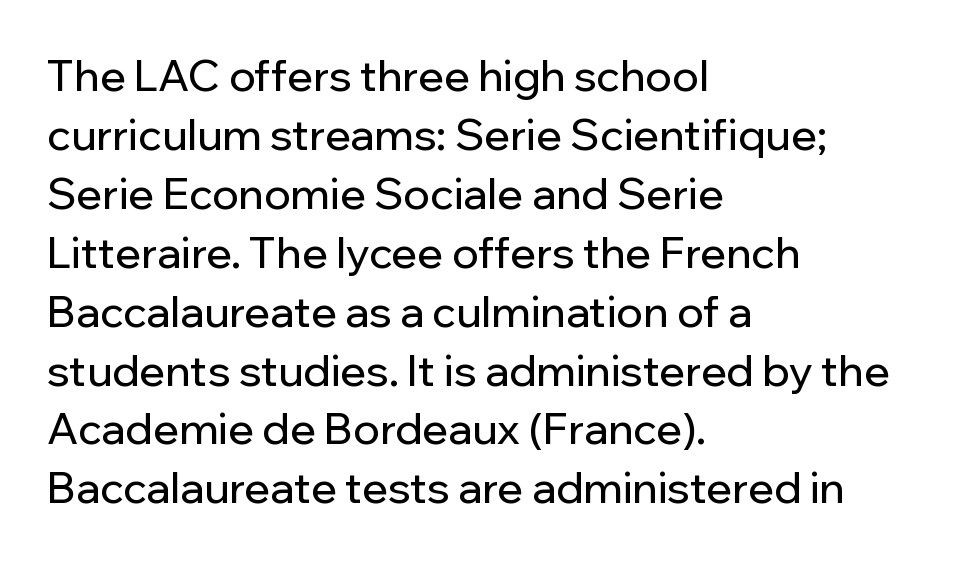
The image shows 43 px sans-serif type, upright; set left-aligned, normal line spacing (1.37x), normal letter spacing, not underlined; low stroke contrast and a medium x-height.
